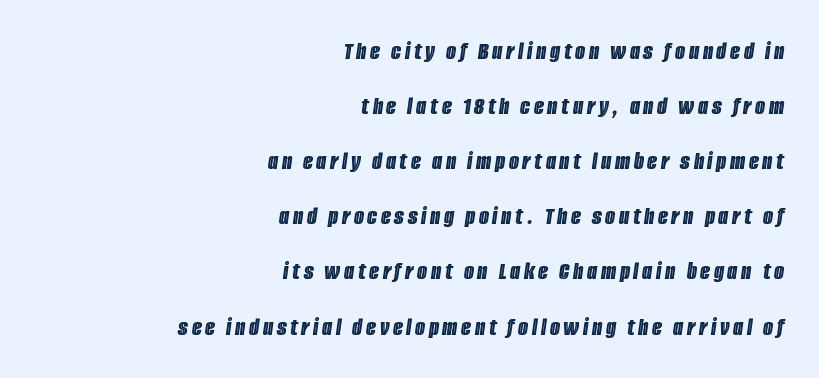
{"italic": "yes", "lean": "right", "slant_degrees": 8, "underline": "no", "align": "right", "line_spacing": "loose", "line_spacing_ratio": 2.12, "glyph_px": 26}
